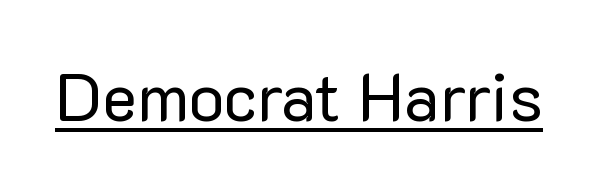
Do the characters align in a grid? No, the font is proportional. There is no visible air inserted between adjacent glyphs. Font category for this specimen: sans-serif. What decoration does the sample have? An underline.
